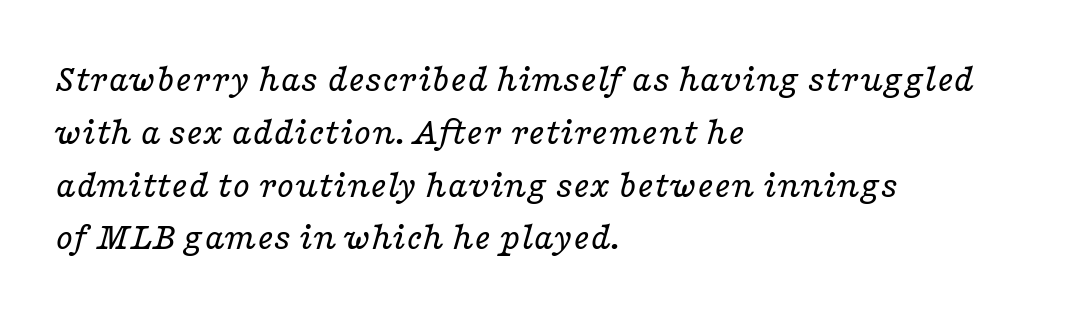
The image shows 40 px regular-weight, wide serif type, italic (leaning right); set left-aligned, normal line spacing (1.32x), normal letter spacing, not underlined; low stroke contrast and a medium x-height.
